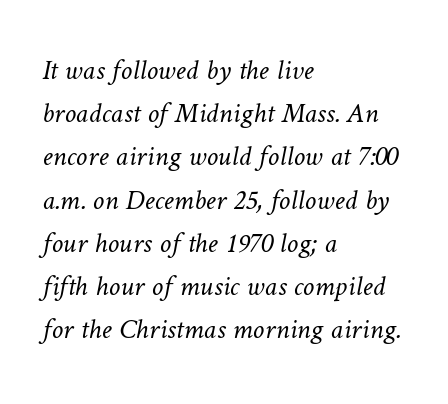
Underlining? Definitely not there. The horizontal fit of the characters is conventional and even. Compared with a centered layout, this one pins lines to the left instead. You could not count columns in this text — the font is proportionally spaced. Is this a heavy cut? Hardly; it is regular or lighter. The block of text has a typical density, with ordinary space between rows.
